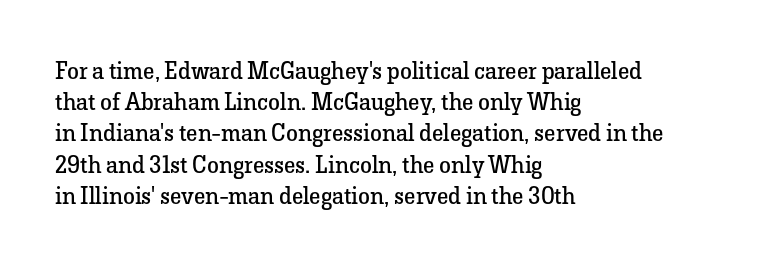
The image shows 24 px text type, upright; set left-aligned, normal line spacing (1.3x), normal letter spacing, not underlined.
